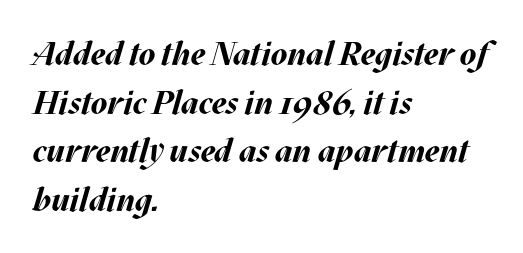
Line beginnings align vertically; line endings do not. This sample has the flowing, uneven cadence of proportional lettering. These words are printed bold, with thick strokes throughout. Every character sits at an angle, as italics do. The tracking reads as untouched default to a designer's eye. The string is rendered with underlining switched off.
